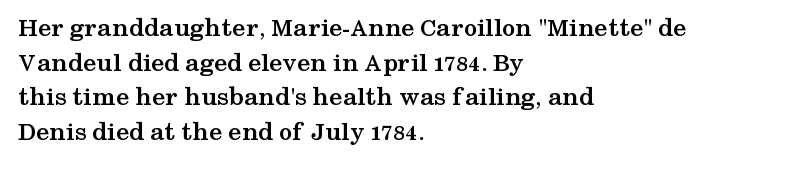
Compared with typical body copy, the letter spacing here is the same. The setting favours the left margin, as ordinary paragraphs usually do. Heft: maximum for text — a bold. Beneath every word, the page is bare. Successive baselines arrive at the customary interval. These lines were composed using upright roman letters.
